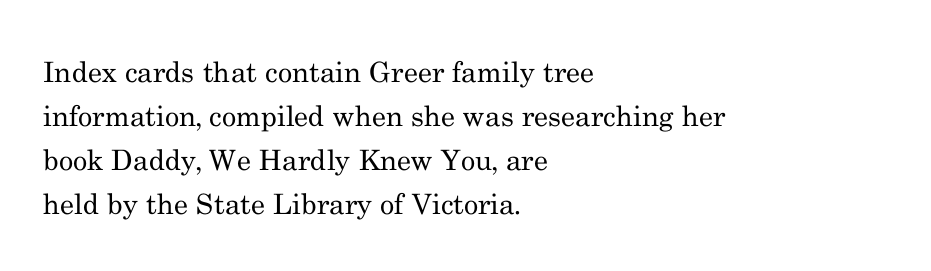
Just letters on the line, the space beneath them empty. Is the letter spacing exaggerated? No — it looks like the ordinary default. The font is comparable to plain body text, perhaps lighter. The compositor pushed each line to the left boundary.
